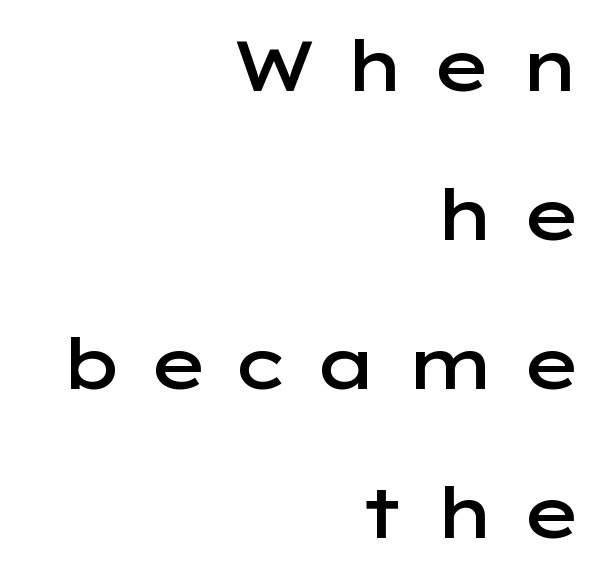
The letters advance in unequal steps, a hallmark of proportional type. The words here are not underlined. The face used here is rendered with a markedly widened letterfit. Is the block centered? No — it sits flush against the right margin. Style check: upright.
